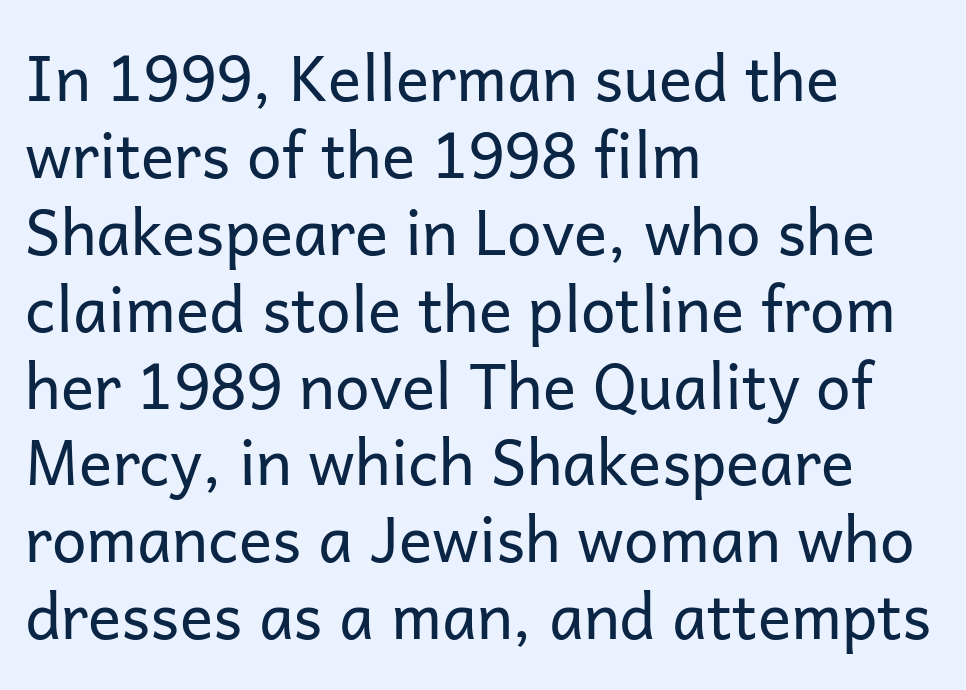
Look at the tracking — it's just the regular setting, nothing added. This rendering employs a face without finishing strokes, i.e., a sans-serif. One-word summary of the alignment: left. You can tell it's not italic because the verticals are truly vertical. This sample has the flowing, uneven cadence of proportional lettering.
